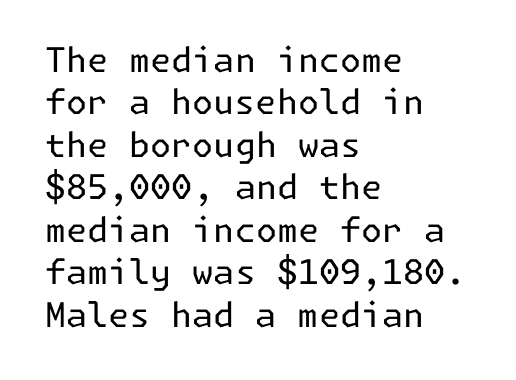
Spacing between characters is what you'd get straight out of the box. A classic flush-left, rag-right setting is used for this passage. The rows are spaced the way most documents space them. Is there any slant? The stems are plumb. Serifs: no, the terminals of the letterforms are clean. Vertical stems look standard width or narrower in stroke.
